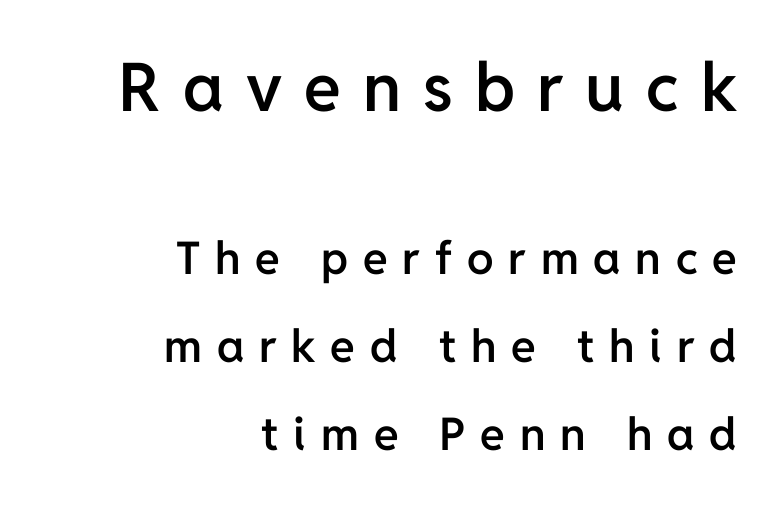
{"serif": "no", "italic": "no", "bold": "semi", "weight": "semibold", "width": "normal", "stroke_contrast": "low", "x_height": "medium", "monospaced": "no", "underline": "no", "align": "right", "line_spacing": "loose", "line_spacing_ratio": 1.96, "letter_spacing": "wide", "letter_spacing_em": 0.33, "larger_block": "first", "size_ratio": 1.49, "glyph_px": 67}
